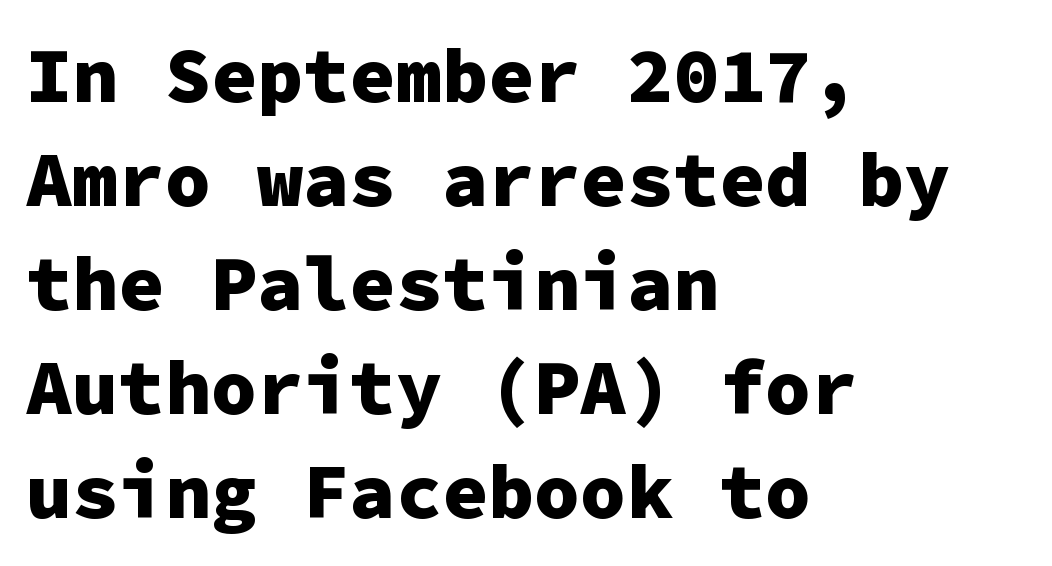
The tracking reads as untouched default to a designer's eye. As a designer I'd log this as weight 700, bold. You could count columns in this text — the font is strictly monospaced. The lettering holds an erect, upright posture throughout. Quick note: underline off. Horizontal bands of white between lines are of average thickness.
